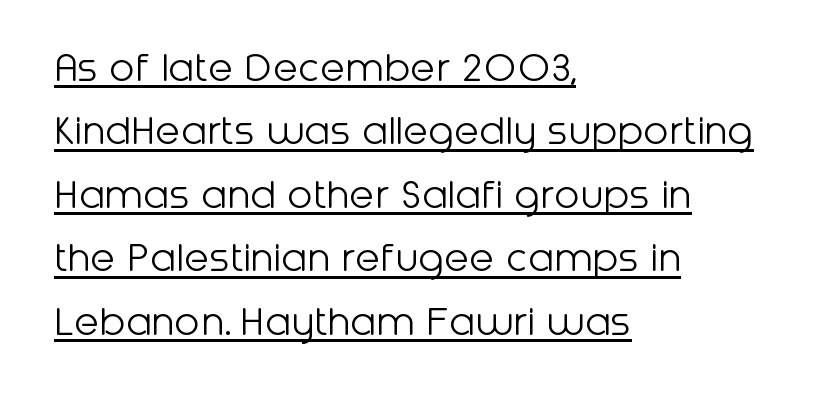
The image shows 46 px light sans-serif type, upright; set left-aligned, normal line spacing (1.38x), normal letter spacing, underlined; low stroke contrast and a medium x-height.
